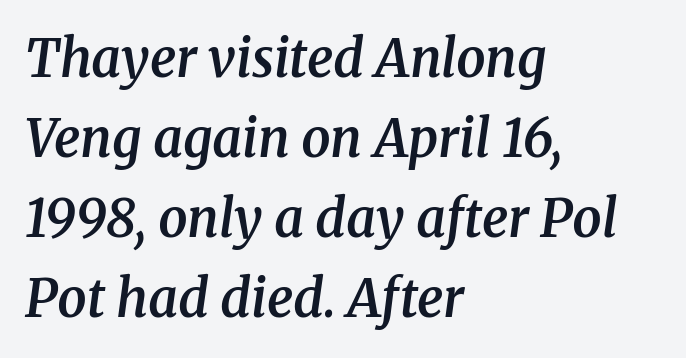
{"serif": "yes", "italic": "yes", "lean": "right", "slant_degrees": 8, "bold": "semi", "weight": "semibold", "width": "normal", "stroke_contrast": "medium", "x_height": "medium", "monospaced": "no", "underline": "no", "align": "left", "line_spacing": "normal", "line_spacing_ratio": 1.54, "letter_spacing": "normal", "letter_spacing_em": 0.0, "glyph_px": 52}
